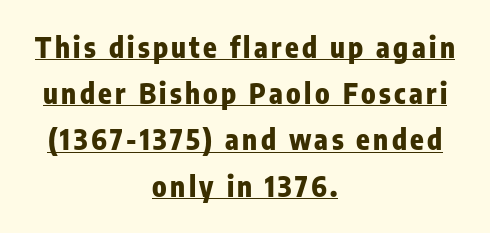
{"serif": "no", "italic": "no", "bold": "yes", "weight": "heavy", "width": "condensed", "stroke_contrast": "low", "x_height": "medium", "monospaced": "no", "underline": "yes", "align": "center", "line_spacing": "normal", "line_spacing_ratio": 1.65, "glyph_px": 28}
